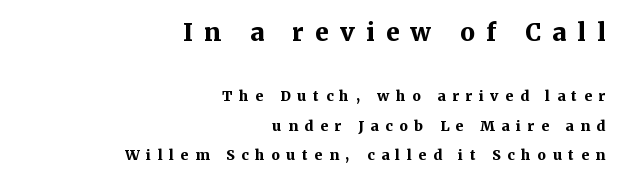
Q: Is the text bold? A: Yes.
Q: Is the text italic (slanted)? A: No, it is upright.
Q: Is the text underlined? A: No.
Q: How is the paragraph aligned? A: Right-aligned.
Q: Is the spacing between letters normal or unusually wide? A: Unusually wide.
Q: Is the spacing between lines tight, normal or loose? A: Loose.
Q: Which block of text is set in a larger size, the first (top) or the second (bottom)? A: The first (top) one.
